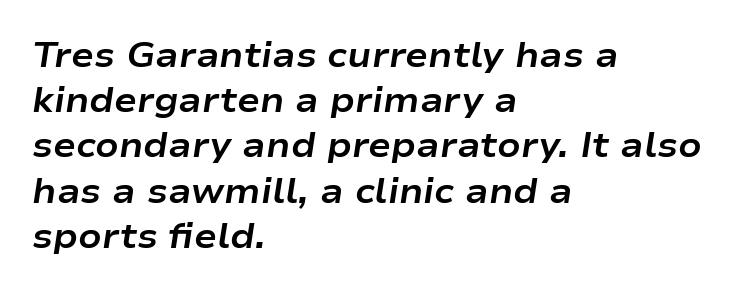
Q: Is the text bold? A: Yes.
Q: Is the text italic (slanted)? A: Yes, it leans right by about 9 degrees.
Q: Is the text underlined? A: No.
Q: How is the paragraph aligned? A: Left-aligned.
Q: Is the spacing between letters normal or unusually wide? A: Normal.
Q: Is the spacing between lines tight, normal or loose? A: Normal.
Q: Width (condensed, normal, or wide)? A: Wide.
Q: Stroke contrast? A: Low.
Q: x-height? A: Medium.
Q: Monospaced? A: No.
